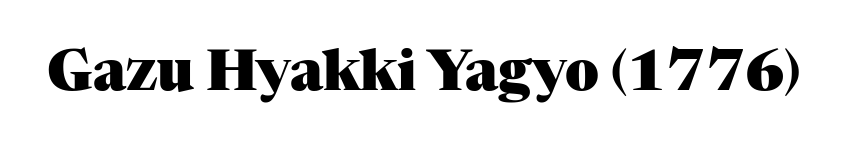
Q: Is the text bold? A: Yes.
Q: Is the text italic (slanted)? A: No, it is upright.
Q: Is the typeface a serif or a sans-serif typeface? A: Serif.
Q: Is the text underlined? A: No.
Q: Is the spacing between letters normal or unusually wide? A: Normal.
Q: Width (condensed, normal, or wide)? A: Normal.
Q: Stroke contrast? A: Medium.
Q: x-height? A: Medium.
Q: Monospaced? A: No.
